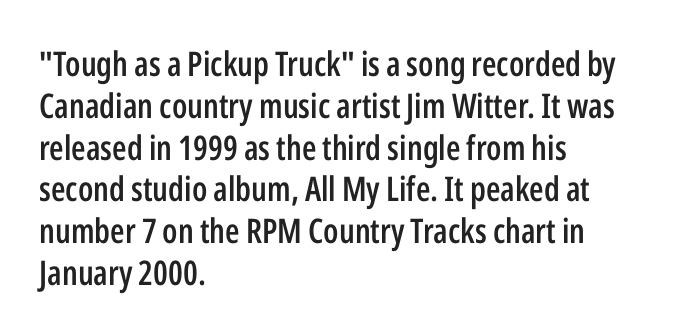
The image shows 34 px semibold, condensed sans-serif type, upright; set left-aligned, line spacing 1.23x, normal letter spacing, not underlined; low stroke contrast and a medium x-height.
